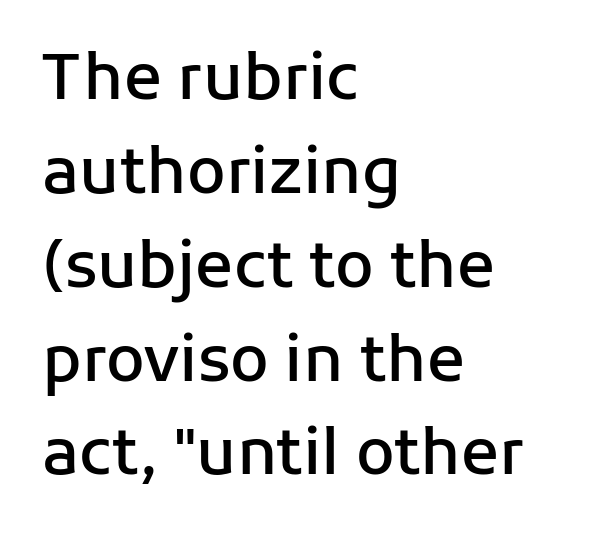
Q: Is the text bold? A: Semi-bold.
Q: Is the text italic (slanted)? A: No, it is upright.
Q: Is the typeface a serif or a sans-serif typeface? A: Sans-serif.
Q: Is the text underlined? A: No.
Q: How is the paragraph aligned? A: Left-aligned.
Q: Is the spacing between letters normal or unusually wide? A: Normal.
Q: Is the spacing between lines tight, normal or loose? A: Normal.
Q: Width (condensed, normal, or wide)? A: Normal.
Q: Stroke contrast? A: Low.
Q: x-height? A: Medium.
Q: Monospaced? A: No.
